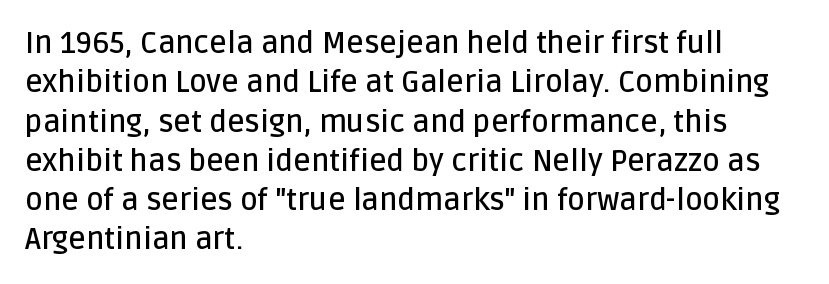
Descenders are the only things crossing below the line. The block of text has a typical density, with ordinary space between rows. Standard letterfit; no display-style spreading of the glyphs. Is this a fixed-width face? No — the glyphs have proportional, varying widths. Each letter's strokes conclude bluntly, with no projecting serifs.
